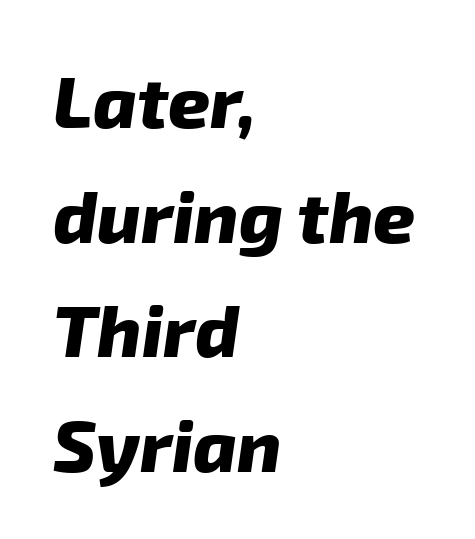
{"serif": "no", "bold": "yes", "weight": "heavy", "width": "normal", "stroke_contrast": "low", "x_height": "medium", "monospaced": "no", "underline": "no", "align": "left", "line_spacing": "normal", "line_spacing_ratio": 1.57, "letter_spacing": "normal", "letter_spacing_em": 0.0, "glyph_px": 73}
